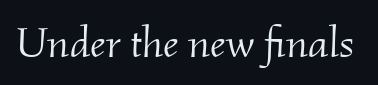
Note: serifs present on the glyphs. Each letter keeps its own natural width here, so spacing adapts to shape. Underline: absent. Counters stay open thanks to moderate or lighter strokes. The lettering tilts uniformly, giving the passage an italic look.
